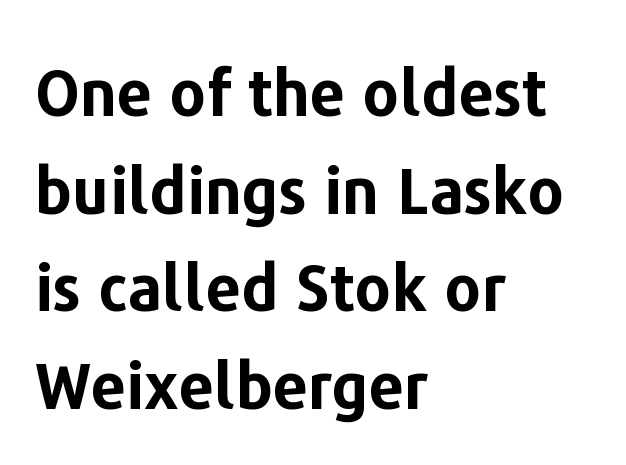
Q: Is the text bold? A: Yes.
Q: Is the text italic (slanted)? A: No, it is upright.
Q: Is the typeface a serif or a sans-serif typeface? A: Sans-serif.
Q: Is the text underlined? A: No.
Q: How is the paragraph aligned? A: Left-aligned.
Q: Is the spacing between letters normal or unusually wide? A: Normal.
Q: Is the spacing between lines tight, normal or loose? A: Normal.
Q: Width (condensed, normal, or wide)? A: Normal.
Q: Stroke contrast? A: Low.
Q: x-height? A: Medium.
Q: Monospaced? A: No.
